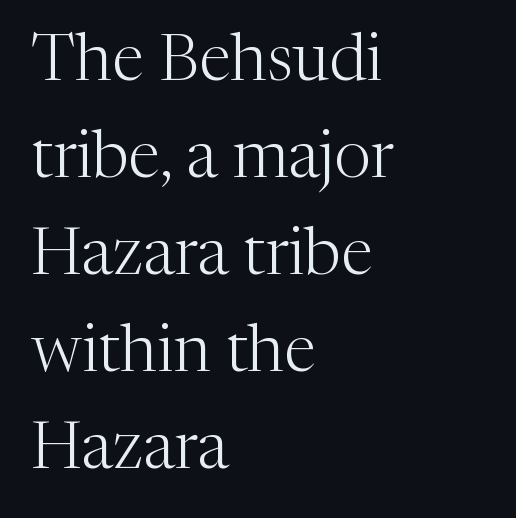
Q: Is the text bold? A: No.
Q: Is the text italic (slanted)? A: No, it is upright.
Q: Is the typeface a serif or a sans-serif typeface? A: Serif.
Q: Is the text underlined? A: No.
Q: How is the paragraph aligned? A: Left-aligned.
Q: Is the spacing between letters normal or unusually wide? A: Normal.
Q: Is the spacing between lines tight, normal or loose? A: Normal.
Q: Width (condensed, normal, or wide)? A: Normal.
Q: Stroke contrast? A: Medium.
Q: x-height? A: Medium.
Q: Monospaced? A: No.
